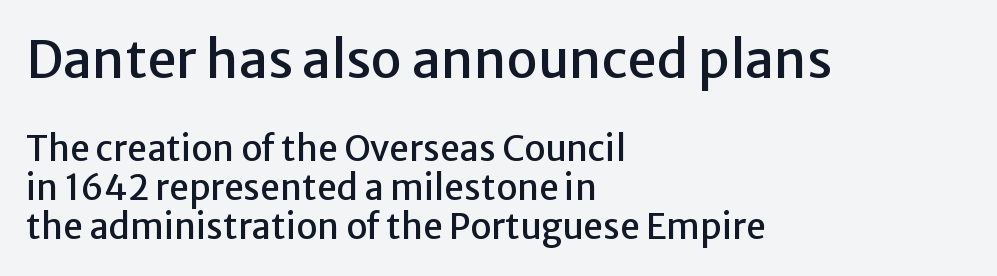
The image shows 52 px sans-serif type, upright; set left-aligned, tight line spacing (1.12x), normal letter spacing, not underlined; the first (top) block is 1.49x larger; low stroke contrast and a medium x-height.
